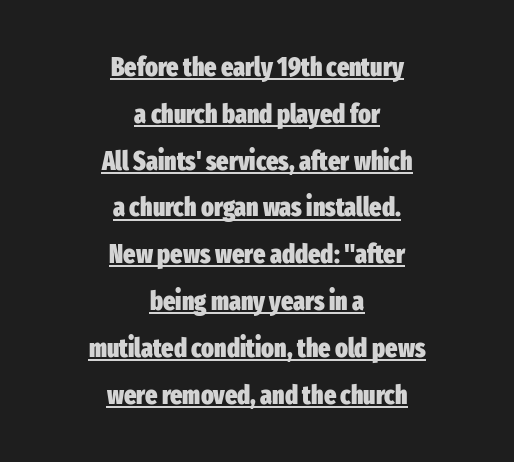
{"italic": "no", "bold": "yes", "underline": "yes", "align": "center", "line_spacing_ratio": 1.8, "letter_spacing": "normal", "letter_spacing_em": 0.0, "glyph_px": 26}
